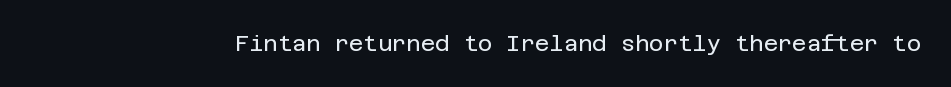
The image shows 22 px text type, upright; set normal letter spacing, not underlined.
